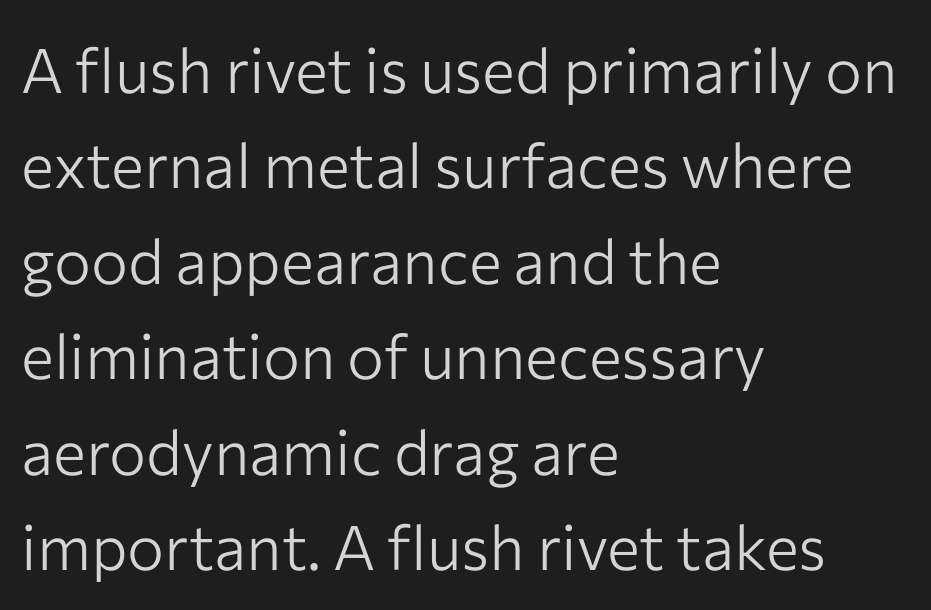
Plain, unruled lines of type. Proportional: the letters do not fall into vertical columns. To sum up the face: it is a sans, with no serifs. A light-to-regular cut is what we see here.
